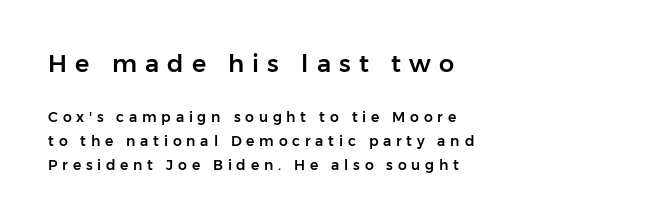
Q: Is the text italic (slanted)? A: No, it is upright.
Q: Is the text underlined? A: No.
Q: How is the paragraph aligned? A: Left-aligned.
Q: Is the spacing between letters normal or unusually wide? A: Unusually wide.
Q: Which block of text is set in a larger size, the first (top) or the second (bottom)? A: The first (top) one.
